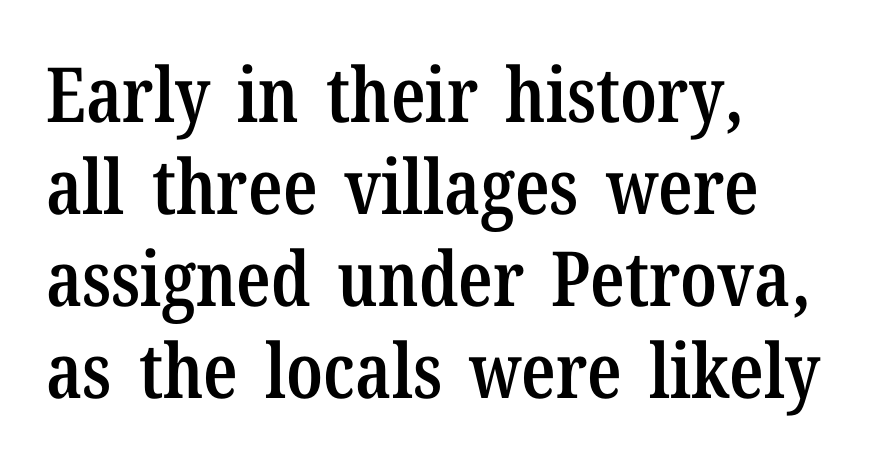
{"serif": "yes", "italic": "no", "bold": "semi", "weight": "semibold", "width": "condensed", "stroke_contrast": "low", "x_height": "medium", "monospaced": "no", "underline": "no", "align": "left", "line_spacing_ratio": 1.21, "letter_spacing": "normal", "letter_spacing_em": 0.0, "glyph_px": 76}
